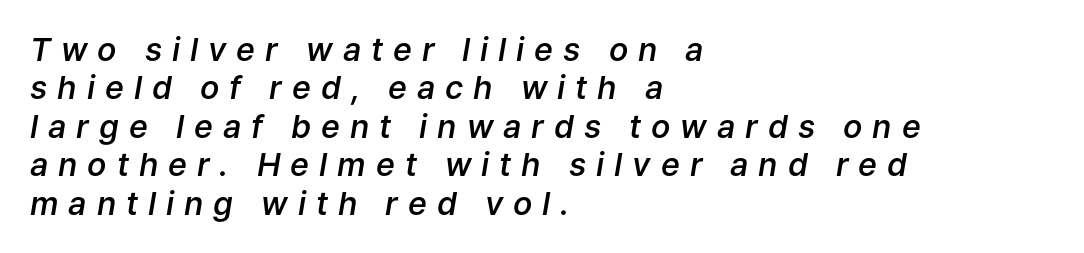
{"italic": "yes", "lean": "right", "slant_degrees": 9, "bold": "semi", "weight": "semibold", "width": "normal", "stroke_contrast": "low", "x_height": "medium", "monospaced": "no", "underline": "no", "align": "left", "line_spacing_ratio": 1.2, "letter_spacing": "wide", "letter_spacing_em": 0.31, "glyph_px": 32}
